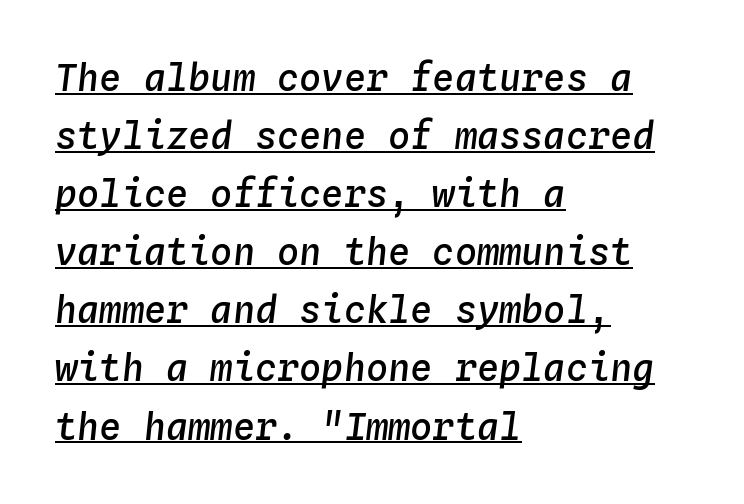
The image shows 37 px semibold type, italic (leaning right), monospaced; set left-aligned, normal line spacing (1.57x), normal letter spacing, underlined; low stroke contrast and a medium x-height.
